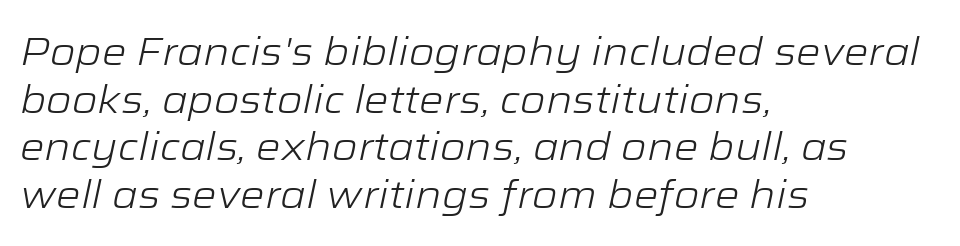
{"italic": "yes", "lean": "right", "slant_degrees": 12, "bold": "no", "weight": "light", "width": "wide", "stroke_contrast": "low", "x_height": "medium", "monospaced": "no", "underline": "no", "align": "left", "line_spacing_ratio": 1.22, "letter_spacing": "normal", "letter_spacing_em": 0.0, "glyph_px": 39}
